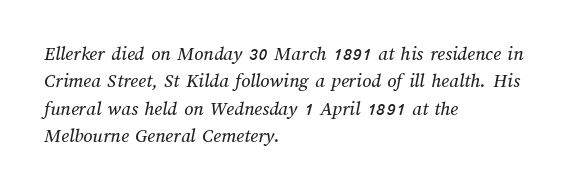
The image shows 20 px text type; set left-aligned, normal line spacing (1.37x), normal letter spacing, not underlined.
